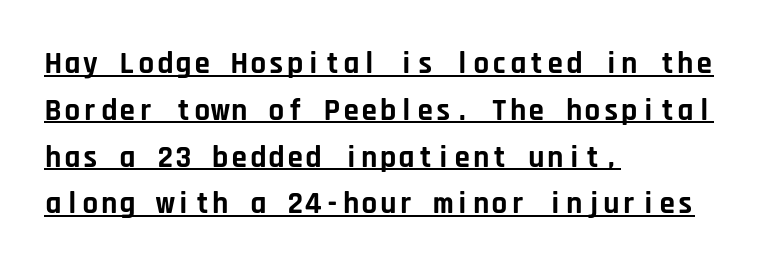
Looks like terminal output: every glyph gets an equal slot. Observe the absence of serifs on each vertical stroke in this sample. Vertically, the passage feels balanced, rows spaced as you'd expect. The letterforms sit shoulder to shoulder at normal distance.
